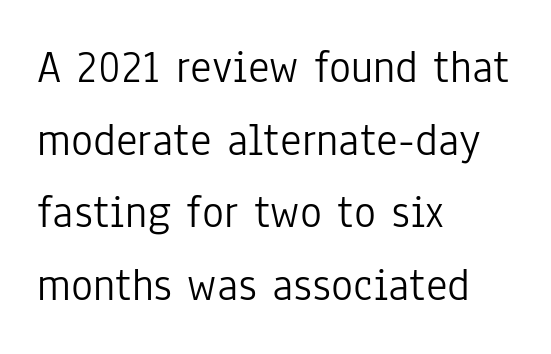
The image shows 46 px light, condensed sans-serif type, upright; set left-aligned, normal line spacing (1.58x), normal letter spacing, not underlined; low stroke contrast and a medium x-height.
